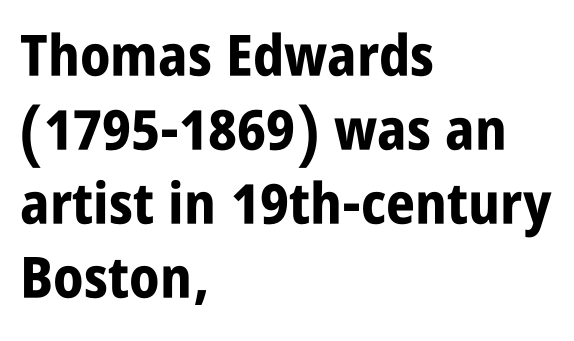
The image shows 57 px bold, condensed sans-serif type, upright; set left-aligned, normal line spacing (1.3x), normal letter spacing, not underlined; low stroke contrast and a large x-height.
